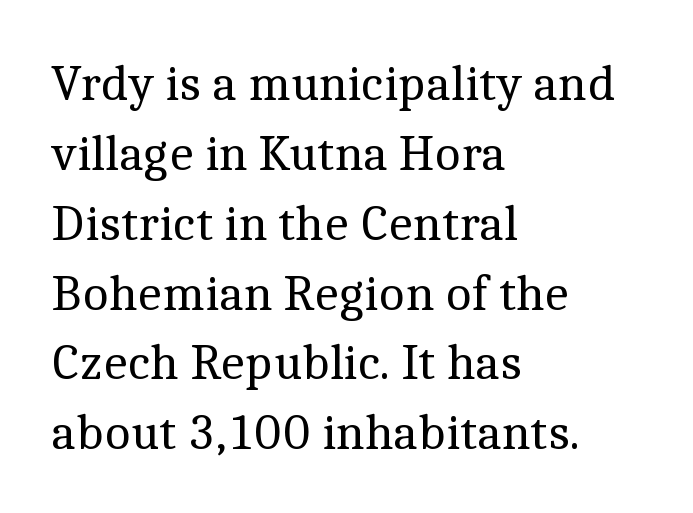
Q: Is the text bold? A: No.
Q: Is the text italic (slanted)? A: No, it is upright.
Q: Is the typeface a serif or a sans-serif typeface? A: Serif.
Q: Is the text underlined? A: No.
Q: How is the paragraph aligned? A: Left-aligned.
Q: Is the spacing between letters normal or unusually wide? A: Normal.
Q: Is the spacing between lines tight, normal or loose? A: Normal.
Q: Width (condensed, normal, or wide)? A: Normal.
Q: x-height? A: Medium.
Q: Monospaced? A: No.
